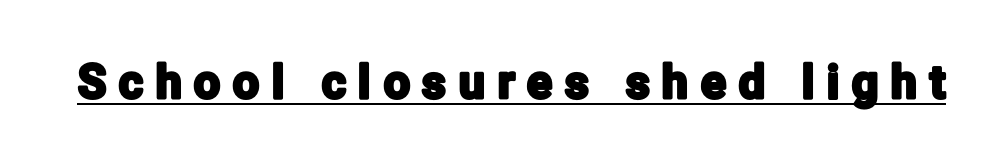
The image shows 46 px condensed sans-serif type, upright; set unusually wide letter spacing (+0.28 em), underlined; low stroke contrast and a medium x-height.
